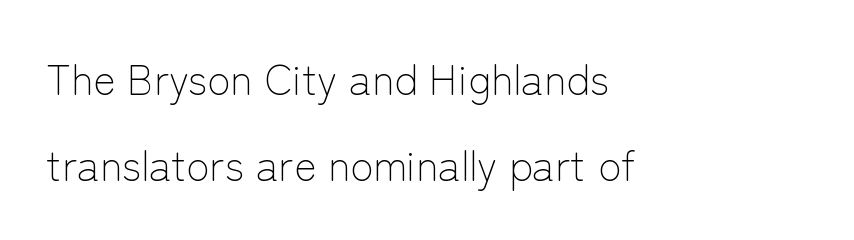
Q: Is the text bold? A: No.
Q: Is the text italic (slanted)? A: No, it is upright.
Q: Is the typeface a serif or a sans-serif typeface? A: Sans-serif.
Q: Is the text underlined? A: No.
Q: How is the paragraph aligned? A: Left-aligned.
Q: Is the spacing between letters normal or unusually wide? A: Normal.
Q: Is the spacing between lines tight, normal or loose? A: Loose.
Q: Width (condensed, normal, or wide)? A: Normal.
Q: Stroke contrast? A: Low.
Q: x-height? A: Medium.
Q: Monospaced? A: No.
